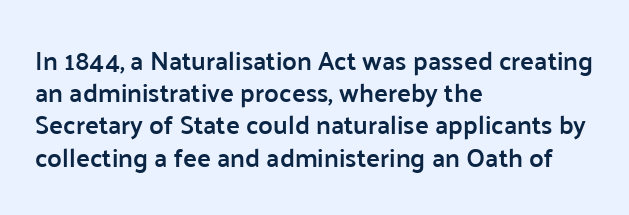
Italic? Not at all — the glyphs are vertical. The space beneath each line is pristine and unruled. Stems and bowls a touch heavier than normal — semibold. The paragraph shown leans on its left margin.
